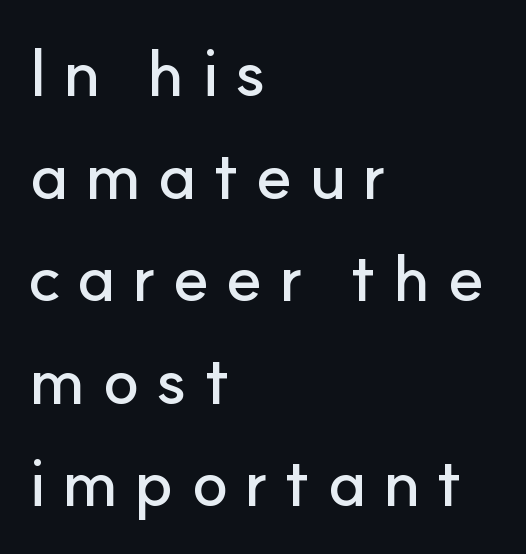
The image shows 67 px sans-serif type, upright; set left-aligned, normal line spacing (1.53x), unusually wide letter spacing (+0.24 em), not underlined; low stroke contrast and a small x-height.
